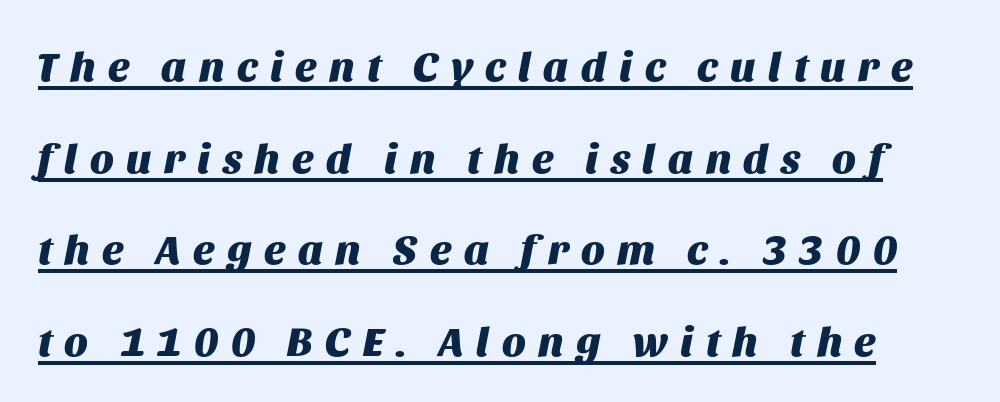
Q: Is the text bold? A: Yes.
Q: Is the text italic (slanted)? A: Yes, it leans right by about 11 degrees.
Q: Is the text underlined? A: Yes.
Q: Is the spacing between letters normal or unusually wide? A: Unusually wide.
Q: Is the spacing between lines tight, normal or loose? A: Loose.
Q: Width (condensed, normal, or wide)? A: Normal.
Q: Stroke contrast? A: Medium.
Q: x-height? A: Large.
Q: Monospaced? A: No.
